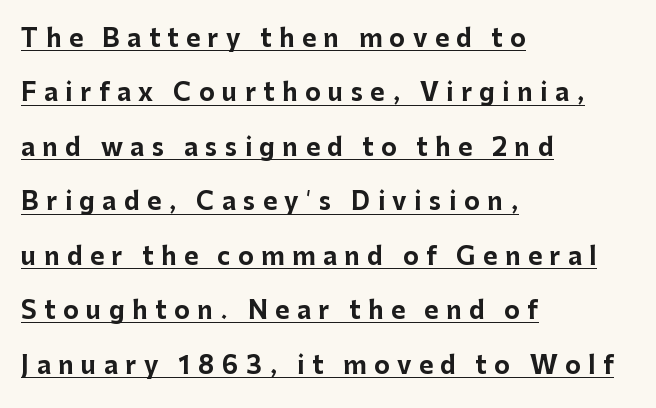
Q: Is the text bold? A: Yes.
Q: Is the text italic (slanted)? A: No, it is upright.
Q: Is the text underlined? A: Yes.
Q: How is the paragraph aligned? A: Left-aligned.
Q: Is the spacing between letters normal or unusually wide? A: Unusually wide.
Q: Is the spacing between lines tight, normal or loose? A: Loose.
